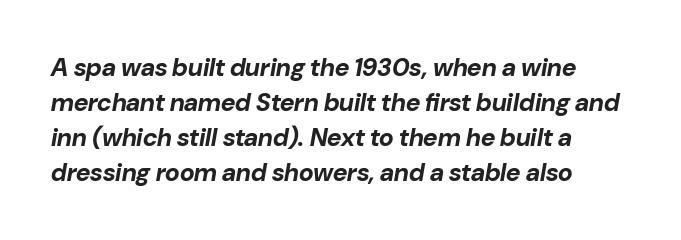
{"italic": "yes", "lean": "right", "slant_degrees": 10, "bold": "yes", "underline": "no", "align": "left", "line_spacing": "normal", "line_spacing_ratio": 1.4, "letter_spacing": "normal", "letter_spacing_em": 0.0, "glyph_px": 25}
